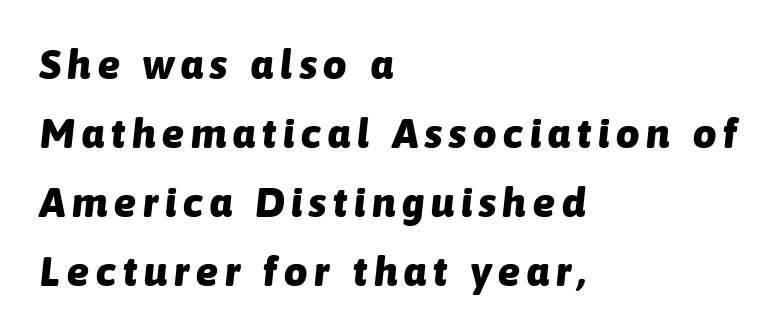
Q: Is the text bold? A: Yes.
Q: Is the text italic (slanted)? A: Yes, it leans right by about 6 degrees.
Q: Is the text underlined? A: No.
Q: How is the paragraph aligned? A: Left-aligned.
Q: Is the spacing between lines tight, normal or loose? A: Normal.
Q: Width (condensed, normal, or wide)? A: Normal.
Q: Stroke contrast? A: Low.
Q: x-height? A: Medium.
Q: Monospaced? A: No.
